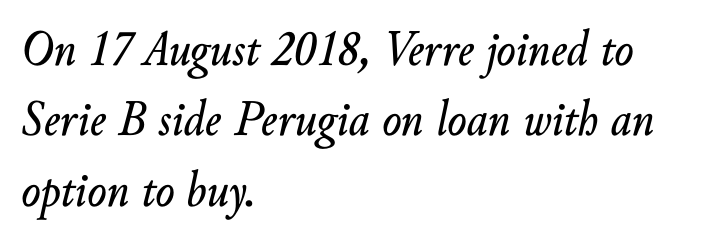
The image shows 51 px text type, italic (leaning right); set left-aligned, normal line spacing (1.38x), normal letter spacing, not underlined; low stroke contrast and a small x-height.
